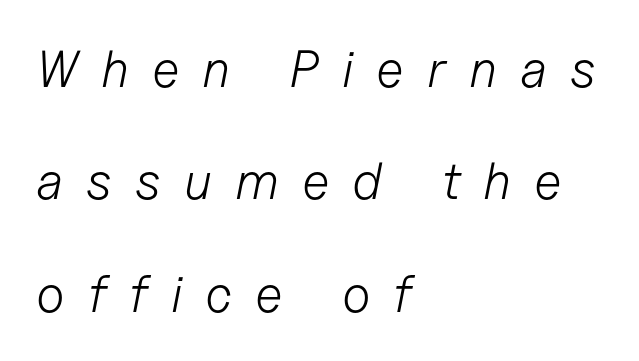
The image shows 52 px light type, italic (leaning right); set left-aligned, loose line spacing (2.16x), unusually wide letter spacing (+0.44 em), not underlined; low stroke contrast and a medium x-height.
